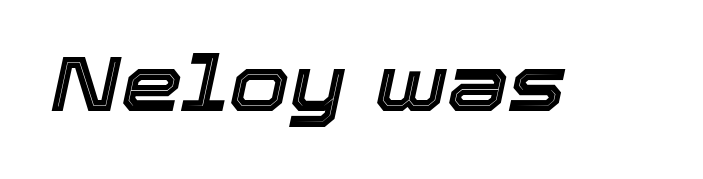
Q: Is the text italic (slanted)? A: Yes, it leans right by about 12 degrees.
Q: Is the text underlined? A: No.
Q: Is the spacing between letters normal or unusually wide? A: Normal.
Q: Width (condensed, normal, or wide)? A: Normal.
Q: x-height? A: Medium.
Q: Monospaced? A: No.
